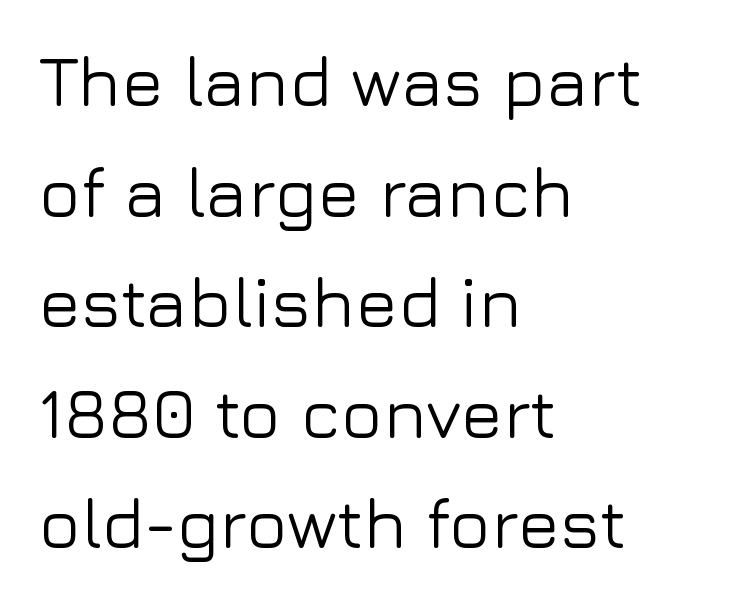
The axis of the letterforms is exactly vertical. What's the leading like? Ordinary, nothing unusual. Font category for this specimen: sans-serif. Visually the block forms a straight wall on the left and a jagged coastline on the right. Here the designer chose a conventional face with non-uniform glyph widths. The letterforms sit shoulder to shoulder at normal distance.
